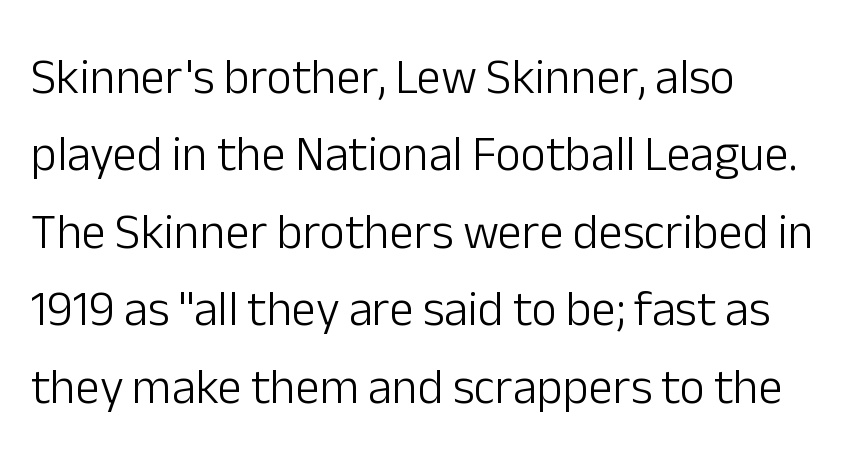
Nothing unusual about the tracking: characters are spaced as the font intends. Posture: straight, roman, zero tilt. Proportional: the letters do not fall into vertical columns. Observe the absence of serifs on each vertical stroke in this sample. The area under the type is left untouched.
